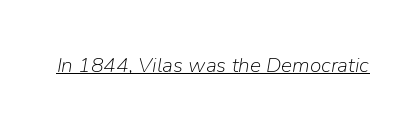
{"italic": "yes", "lean": "right", "slant_degrees": 9, "bold": "no", "underline": "yes", "letter_spacing": "normal", "letter_spacing_em": 0.0, "glyph_px": 21}
